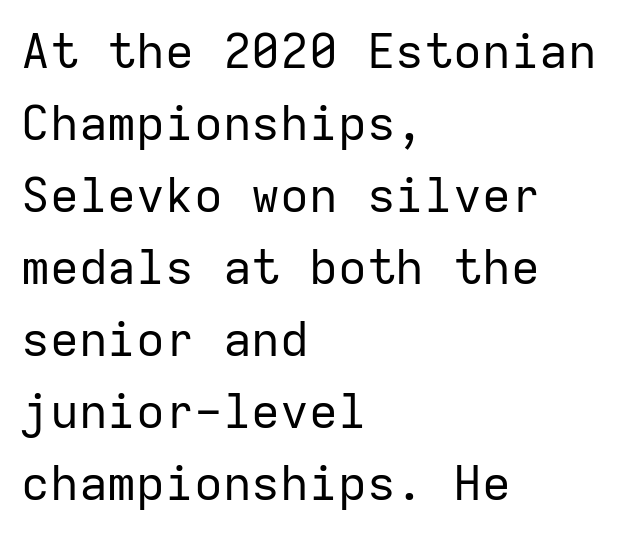
Any mark beneath the type? The region is blank. The lines in this sample share a left origin and differ only in where they stop. Caption: face not bold, strokes unweighted. Fixed-width glyphs throughout — classic coding-font behaviour. What stands out about the letter spacing? Nothing — it is the standard amount. Serif or sans? Sans — the stroke terminals are bare.
